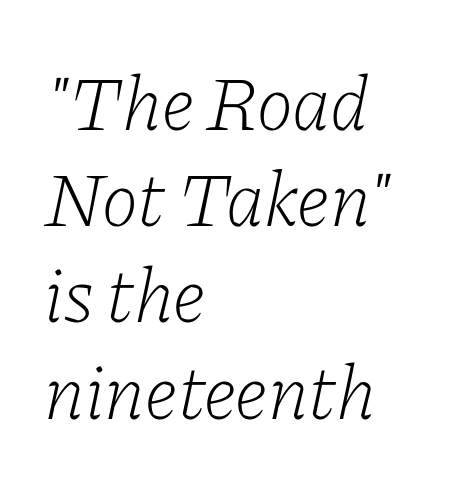
The text was rendered using a seriffed face with decorative stroke endings. In terms of posture, this sample is oblique. Reading down the column, the eye jumps a familiar distance to each next line. Short and long lines alike share a common starting point at left. The words here are not underlined. There is no visible air inserted between adjacent glyphs.
